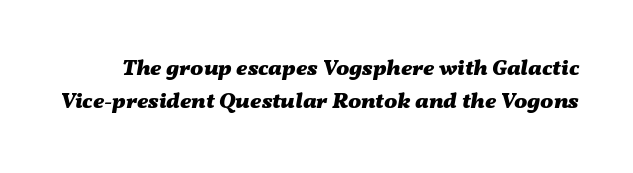
{"italic": "yes", "lean": "right", "slant_degrees": 11, "bold": "yes", "underline": "no", "line_spacing": "normal", "line_spacing_ratio": 1.52, "letter_spacing": "normal", "letter_spacing_em": 0.0, "glyph_px": 22}
